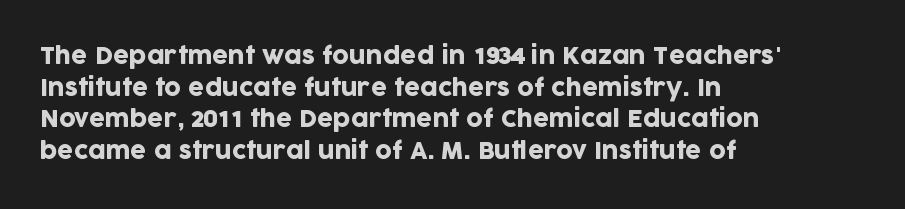
{"italic": "no", "underline": "no", "align": "left", "line_spacing": "normal", "line_spacing_ratio": 1.37, "letter_spacing": "normal", "letter_spacing_em": 0.0, "glyph_px": 23}
